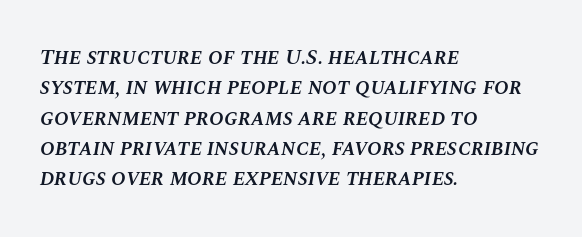
The image shows 22 px text type, italic (leaning right); set left-aligned, normal line spacing (1.38x), normal letter spacing, not underlined.
